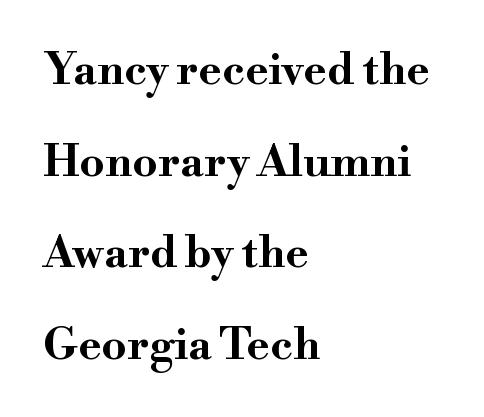
Q: Is the text bold? A: Yes.
Q: Is the text italic (slanted)? A: No, it is upright.
Q: Is the typeface a serif or a sans-serif typeface? A: Serif.
Q: Is the text underlined? A: No.
Q: How is the paragraph aligned? A: Left-aligned.
Q: Is the spacing between letters normal or unusually wide? A: Normal.
Q: Is the spacing between lines tight, normal or loose? A: Loose.
Q: Width (condensed, normal, or wide)? A: Wide.
Q: Stroke contrast? A: High.
Q: x-height? A: Small.
Q: Monospaced? A: No.
